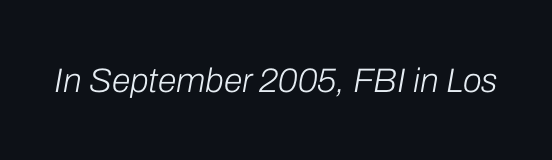
Q: Is the text bold? A: No.
Q: Is the text italic (slanted)? A: Yes, it leans right by about 10 degrees.
Q: Is the text underlined? A: No.
Q: Is the spacing between letters normal or unusually wide? A: Normal.
Q: Width (condensed, normal, or wide)? A: Normal.
Q: Stroke contrast? A: Low.
Q: x-height? A: Medium.
Q: Monospaced? A: No.
